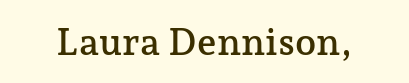
The image shows 38 px serif type, upright; set normal letter spacing, not underlined; low stroke contrast and a medium x-height.
